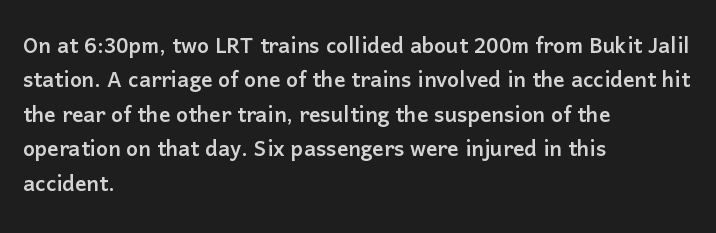
Q: Is the text italic (slanted)? A: No, it is upright.
Q: Is the typeface a serif or a sans-serif typeface? A: Sans-serif.
Q: Is the text underlined? A: No.
Q: How is the paragraph aligned? A: Left-aligned.
Q: Is the spacing between letters normal or unusually wide? A: Normal.
Q: Width (condensed, normal, or wide)? A: Normal.
Q: Stroke contrast? A: Low.
Q: x-height? A: Medium.
Q: Monospaced? A: No.
